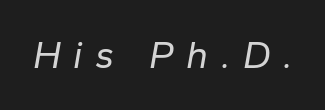
Lines of text with bare space underneath. The letters advance in unequal steps, a hallmark of proportional type. The passage shown has open, widely tracked lettering throughout. The passage shown leans; its letterforms are oblique. These glyphs show unthickened strokes, regular width or finer.
